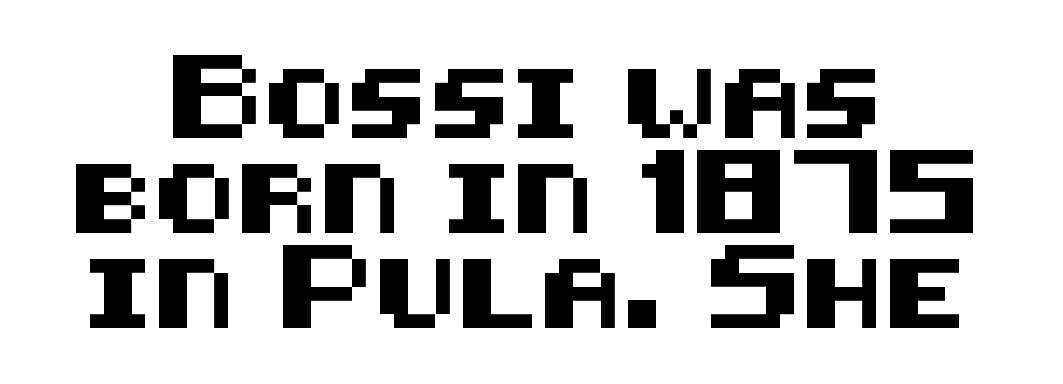
The image shows 69 px sans-serif type, upright; set centered, normal line spacing (1.38x), normal letter spacing, not underlined; medium stroke contrast and a large x-height.
